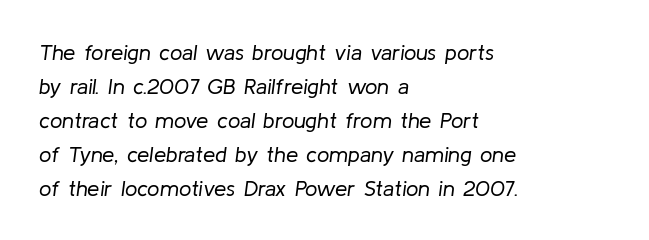
Q: Is the text bold? A: No.
Q: Is the text italic (slanted)? A: Yes, it leans right by about 8 degrees.
Q: Is the text underlined? A: No.
Q: How is the paragraph aligned? A: Left-aligned.
Q: Is the spacing between letters normal or unusually wide? A: Normal.
Q: Is the spacing between lines tight, normal or loose? A: Normal.
